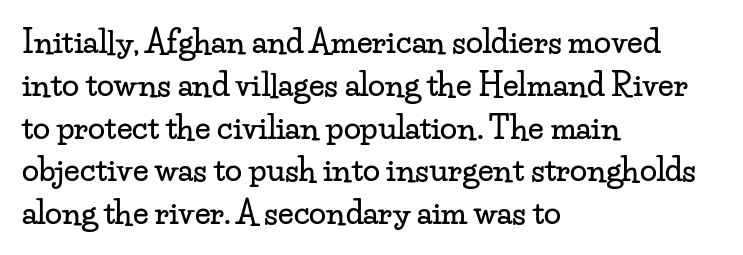
{"serif": "yes", "italic": "no", "width": "wide", "stroke_contrast": "low", "x_height": "small", "monospaced": "no", "underline": "no", "align": "left", "line_spacing": "normal", "line_spacing_ratio": 1.38, "letter_spacing": "normal", "letter_spacing_em": 0.0, "glyph_px": 31}
